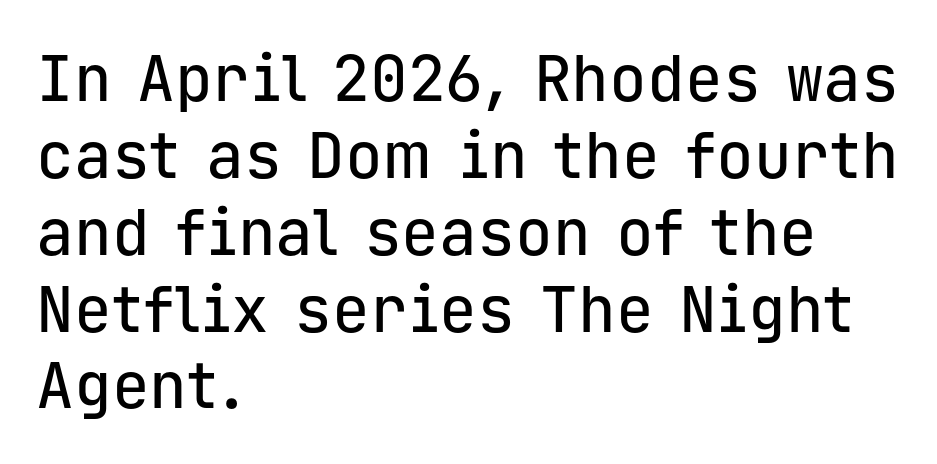
{"serif": "no", "italic": "no", "width": "normal", "stroke_contrast": "low", "x_height": "medium", "monospaced": "yes", "underline": "no", "align": "left", "line_spacing_ratio": 1.22, "letter_spacing": "normal", "letter_spacing_em": 0.0, "glyph_px": 63}
